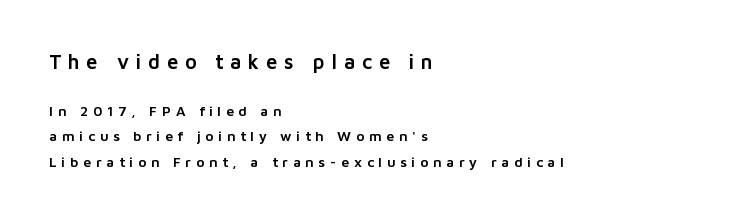
Q: Is the text italic (slanted)? A: No, it is upright.
Q: Is the text underlined? A: No.
Q: How is the paragraph aligned? A: Left-aligned.
Q: Is the spacing between letters normal or unusually wide? A: Unusually wide.
Q: Which block of text is set in a larger size, the first (top) or the second (bottom)? A: The first (top) one.
